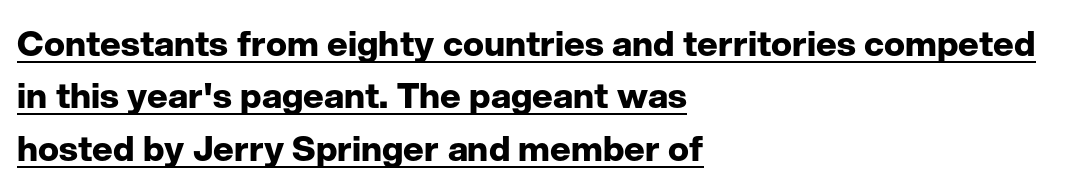
{"serif": "no", "italic": "no", "bold": "yes", "weight": "bold", "width": "normal", "stroke_contrast": "low", "x_height": "medium", "monospaced": "no", "underline": "yes", "align": "left", "line_spacing": "normal", "line_spacing_ratio": 1.5, "letter_spacing": "normal", "letter_spacing_em": 0.0, "glyph_px": 35}
